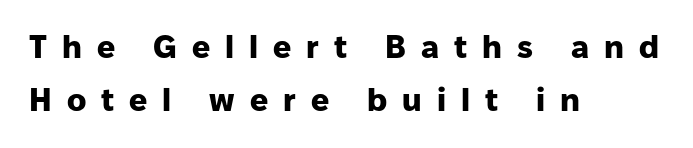
{"serif": "no", "italic": "no", "bold": "yes", "weight": "heavy", "width": "normal", "stroke_contrast": "low", "x_height": "medium", "monospaced": "no", "underline": "no", "align": "left", "line_spacing": "normal", "line_spacing_ratio": 1.67, "letter_spacing": "wide", "letter_spacing_em": 0.47, "glyph_px": 32}
